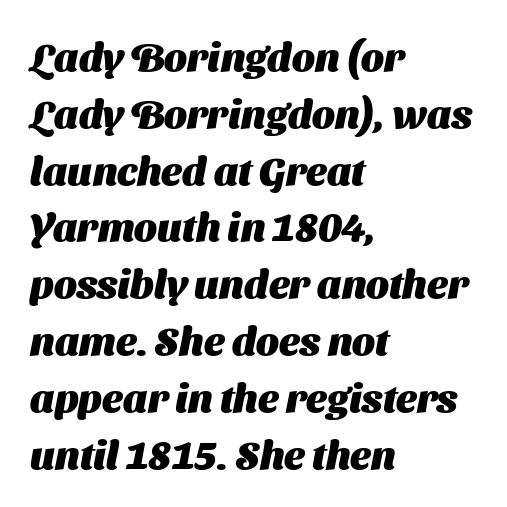
Casual observation: everything's shoved over to the left. Letterform terminals end flat and unadorned throughout the passage. Letters rest on an invisible, unmarked baseline. A full-strength bold gives these letters their thick strokes.
